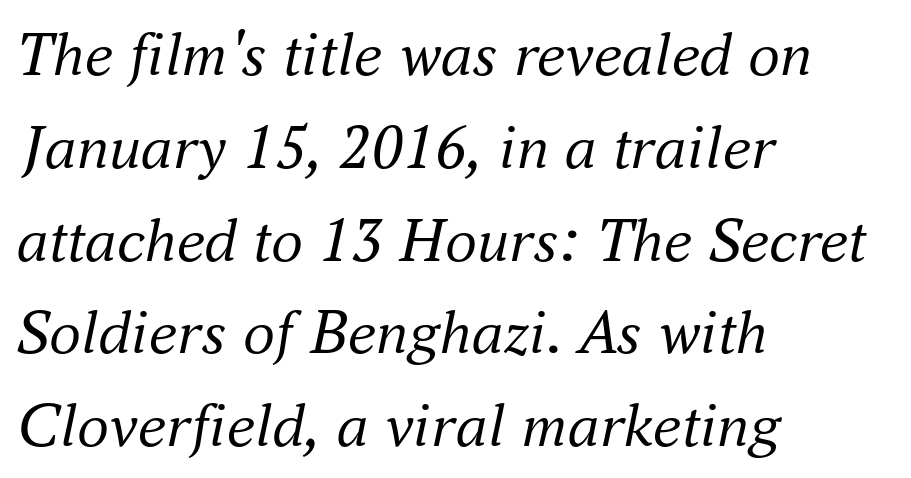
Q: Is the text bold? A: No.
Q: Is the text italic (slanted)? A: Yes, it leans right by about 16 degrees.
Q: Is the typeface a serif or a sans-serif typeface? A: Serif.
Q: Is the text underlined? A: No.
Q: How is the paragraph aligned? A: Left-aligned.
Q: Is the spacing between letters normal or unusually wide? A: Normal.
Q: Is the spacing between lines tight, normal or loose? A: Normal.
Q: Width (condensed, normal, or wide)? A: Normal.
Q: Stroke contrast? A: Medium.
Q: x-height? A: Small.
Q: Monospaced? A: No.
